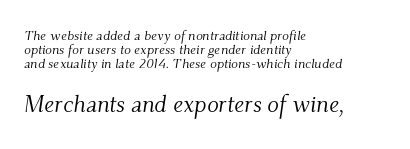
Q: Is the text bold? A: No.
Q: Is the text italic (slanted)? A: Yes, it leans right by about 9 degrees.
Q: Is the text underlined? A: No.
Q: How is the paragraph aligned? A: Left-aligned.
Q: Is the spacing between letters normal or unusually wide? A: Normal.
Q: Is the spacing between lines tight, normal or loose? A: Tight.
Q: Which block of text is set in a larger size, the first (top) or the second (bottom)? A: The second (bottom) one.
